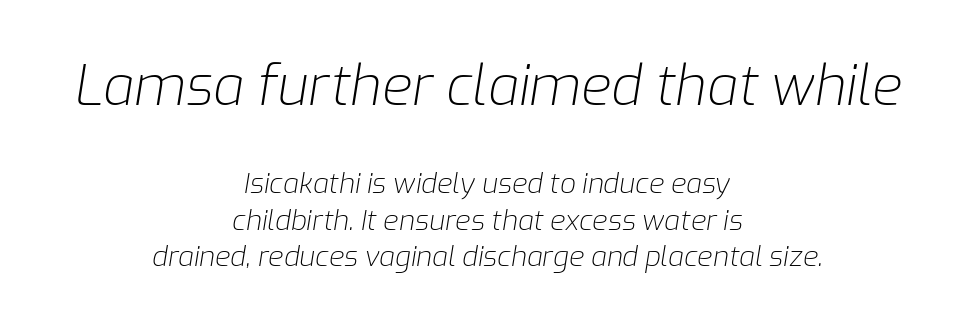
{"italic": "yes", "lean": "right", "slant_degrees": 9, "bold": "no", "weight": "light", "width": "normal", "stroke_contrast": "low", "x_height": "medium", "monospaced": "no", "underline": "no", "align": "center", "line_spacing": "normal", "line_spacing_ratio": 1.3, "letter_spacing": "normal", "letter_spacing_em": 0.0, "larger_block": "first", "size_ratio": 1.96, "glyph_px": 55}
